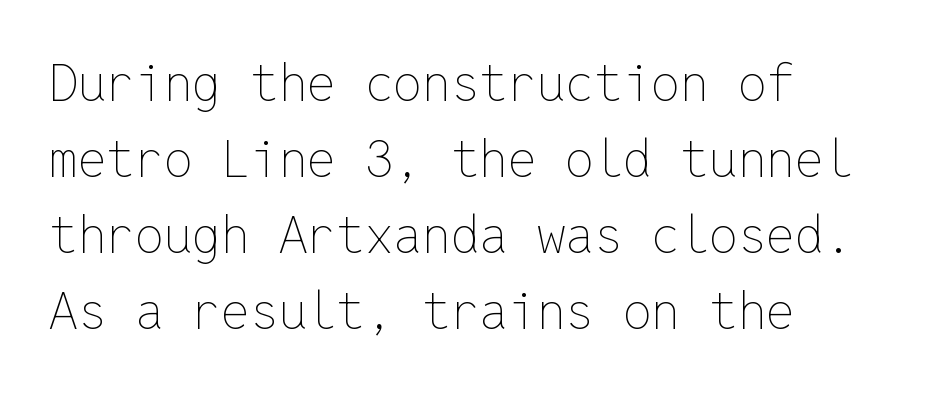
{"italic": "no", "bold": "no", "weight": "thin", "width": "normal", "stroke_contrast": "low", "x_height": "medium", "monospaced": "yes", "underline": "no", "align": "left", "line_spacing": "normal", "line_spacing_ratio": 1.49, "letter_spacing": "normal", "letter_spacing_em": 0.0, "glyph_px": 51}
